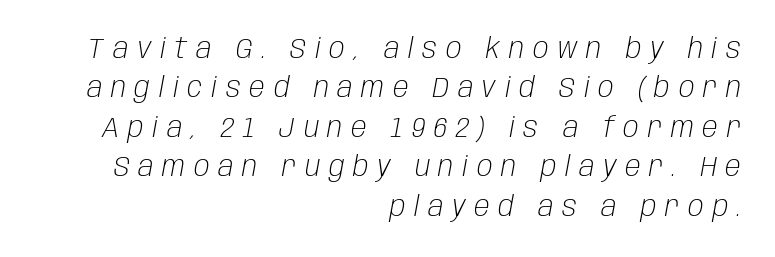
The image shows 29 px light, condensed type, italic (leaning right); set right-aligned, normal line spacing (1.36x), unusually wide letter spacing (+0.3 em), not underlined; low stroke contrast and a large x-height.
